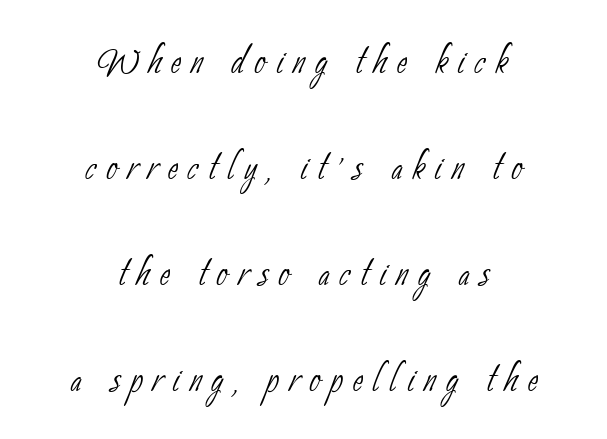
Q: Is the text bold? A: No.
Q: Is the typeface a serif or a sans-serif typeface? A: Sans-serif.
Q: Is the text underlined? A: No.
Q: How is the paragraph aligned? A: Centered.
Q: Is the spacing between letters normal or unusually wide? A: Unusually wide.
Q: Is the spacing between lines tight, normal or loose? A: Loose.
Q: Width (condensed, normal, or wide)? A: Condensed.
Q: Stroke contrast? A: Low.
Q: x-height? A: Small.
Q: Monospaced? A: No.
